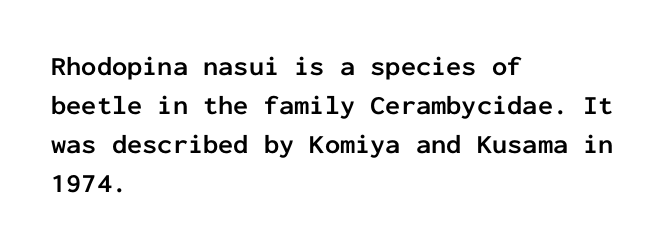
The image shows 27 px bold type, upright; set left-aligned, normal line spacing (1.45x), normal letter spacing, not underlined.
